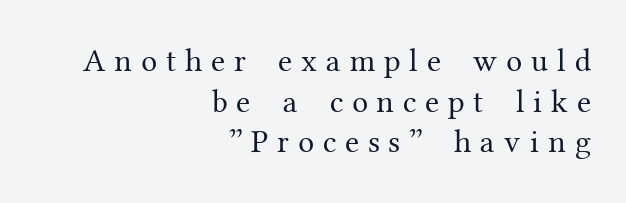
There is plenty of visible air inserted between adjacent glyphs. The passage shown is not bold in any degree. Unmarked baselines from the first word to the last. Small tapered or slab feet sit at the stroke ends, so this counts as serif. Horizontal alignment here is rightward, an uncommon choice for prose.
